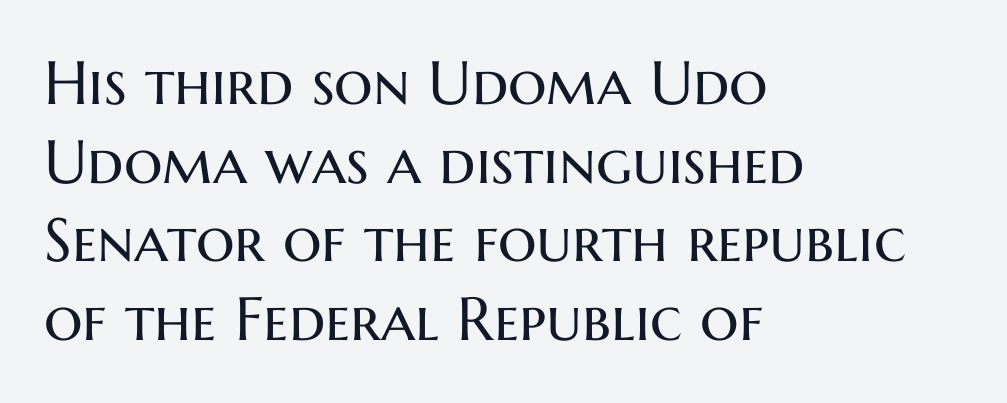
{"serif": "no", "italic": "no", "bold": "no", "weight": "regular", "width": "normal", "stroke_contrast": "medium", "x_height": "medium", "monospaced": "no", "underline": "no", "align": "left", "line_spacing": "normal", "line_spacing_ratio": 1.29, "letter_spacing": "normal", "letter_spacing_em": 0.0, "glyph_px": 61}
